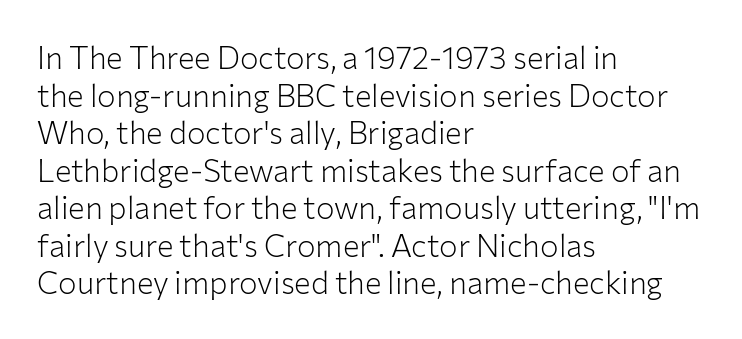
The image shows 31 px light sans-serif type, upright; set left-aligned, line spacing 1.21x, normal letter spacing, not underlined; low stroke contrast and a medium x-height.
